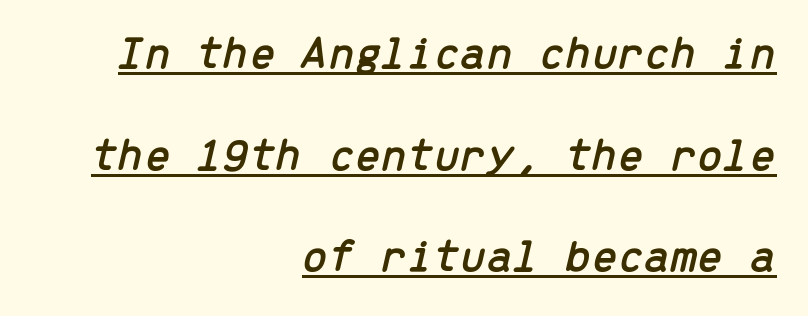
Q: Is the text italic (slanted)? A: Yes, it leans right by about 13 degrees.
Q: Is the text underlined? A: Yes.
Q: How is the paragraph aligned? A: Right-aligned.
Q: Is the spacing between letters normal or unusually wide? A: Normal.
Q: Is the spacing between lines tight, normal or loose? A: Loose.
Q: Width (condensed, normal, or wide)? A: Normal.
Q: Stroke contrast? A: Low.
Q: x-height? A: Medium.
Q: Monospaced? A: Yes.
